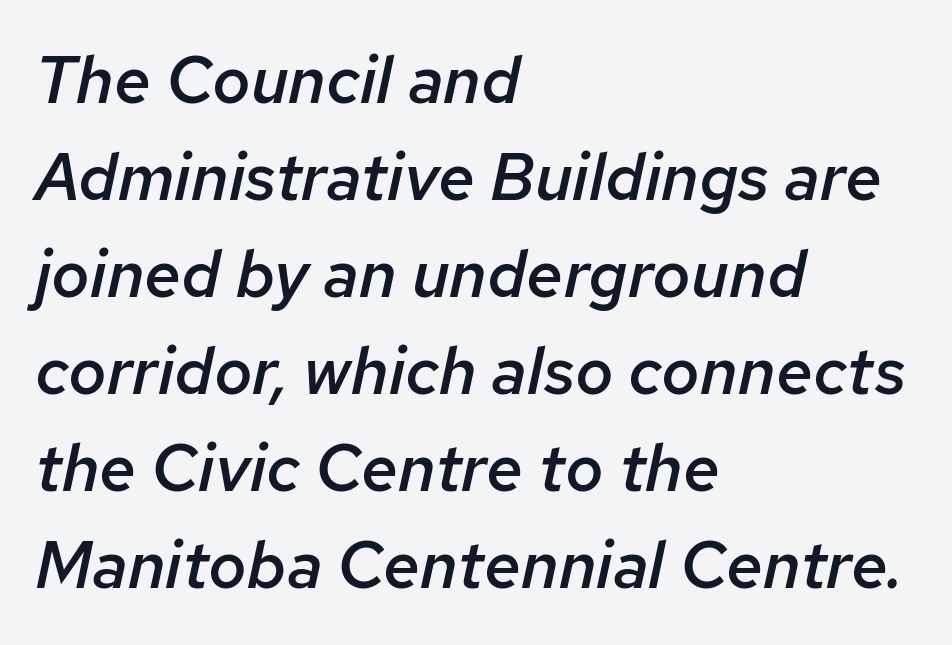
{"italic": "yes", "lean": "right", "slant_degrees": 12, "bold": "semi", "weight": "semibold", "width": "normal", "stroke_contrast": "low", "x_height": "medium", "monospaced": "no", "underline": "no", "align": "left", "line_spacing": "normal", "line_spacing_ratio": 1.47, "letter_spacing": "normal", "letter_spacing_em": 0.0, "glyph_px": 66}
